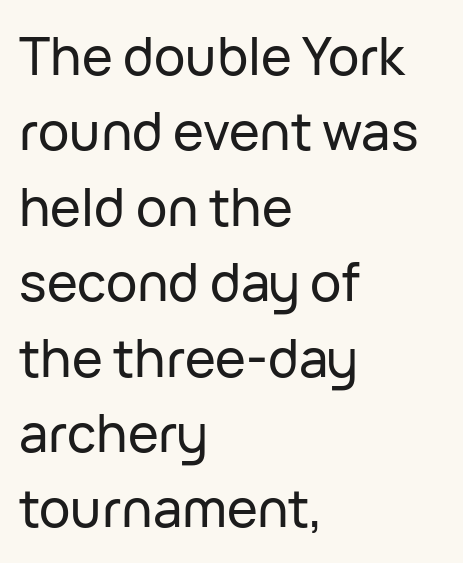
Q: Is the text italic (slanted)? A: No, it is upright.
Q: Is the typeface a serif or a sans-serif typeface? A: Sans-serif.
Q: Is the text underlined? A: No.
Q: How is the paragraph aligned? A: Left-aligned.
Q: Is the spacing between letters normal or unusually wide? A: Normal.
Q: Is the spacing between lines tight, normal or loose? A: Normal.
Q: Width (condensed, normal, or wide)? A: Normal.
Q: Stroke contrast? A: Low.
Q: x-height? A: Medium.
Q: Monospaced? A: No.
